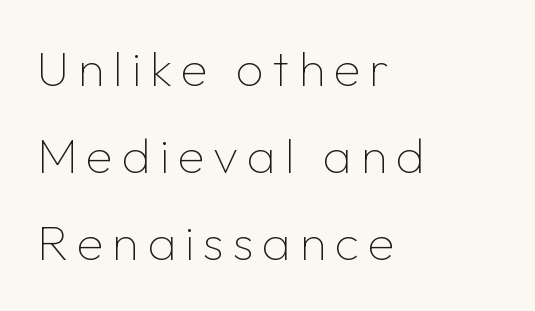
Q: Is the text bold? A: No.
Q: Is the text italic (slanted)? A: No, it is upright.
Q: Is the typeface a serif or a sans-serif typeface? A: Sans-serif.
Q: Is the text underlined? A: No.
Q: How is the paragraph aligned? A: Left-aligned.
Q: Width (condensed, normal, or wide)? A: Normal.
Q: Stroke contrast? A: Low.
Q: x-height? A: Medium.
Q: Monospaced? A: No.
